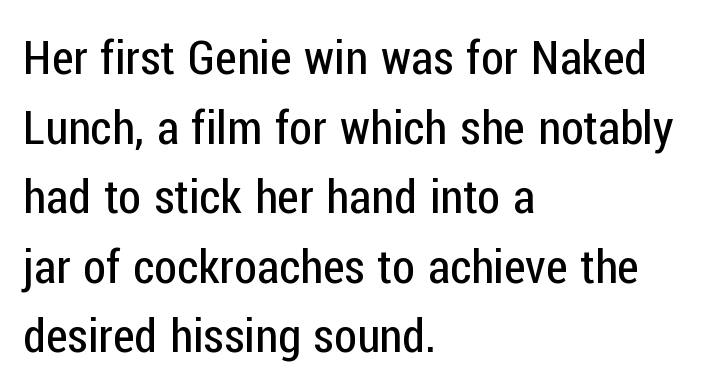
{"serif": "no", "italic": "no", "bold": "no", "weight": "regular", "width": "condensed", "stroke_contrast": "low", "x_height": "medium", "monospaced": "no", "underline": "no", "align": "left", "line_spacing": "normal", "line_spacing_ratio": 1.48, "letter_spacing": "normal", "letter_spacing_em": 0.0, "glyph_px": 47}
